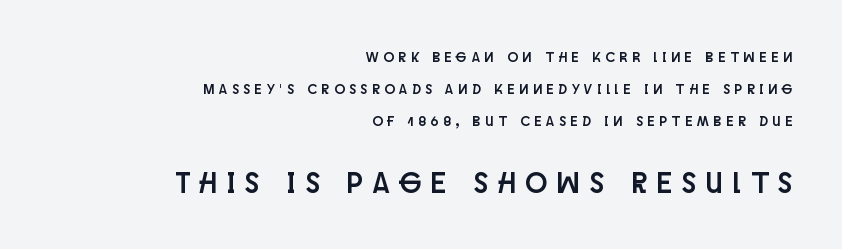
{"serif": "no", "italic": "no", "width": "condensed", "stroke_contrast": "low", "x_height": "large", "monospaced": "no", "underline": "no", "align": "right", "line_spacing": "loose", "line_spacing_ratio": 2.27, "letter_spacing": "wide", "letter_spacing_em": 0.35, "larger_block": "second", "size_ratio": 2.07, "glyph_px": 29}
